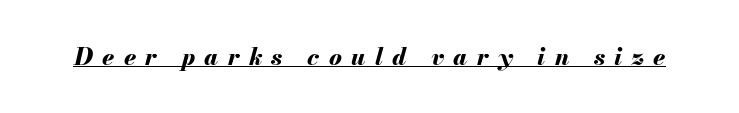
Q: Is the text bold? A: Yes.
Q: Is the text italic (slanted)? A: Yes, it leans right by about 13 degrees.
Q: Is the text underlined? A: Yes.
Q: Is the spacing between letters normal or unusually wide? A: Unusually wide.
